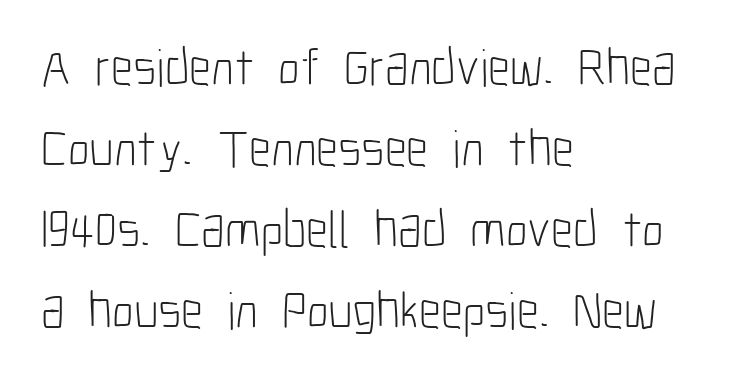
Q: Is the text bold? A: No.
Q: Is the text italic (slanted)? A: No, it is upright.
Q: Is the typeface a serif or a sans-serif typeface? A: Sans-serif.
Q: Is the text underlined? A: No.
Q: How is the paragraph aligned? A: Left-aligned.
Q: Is the spacing between letters normal or unusually wide? A: Normal.
Q: Is the spacing between lines tight, normal or loose? A: Normal.
Q: Width (condensed, normal, or wide)? A: Condensed.
Q: Stroke contrast? A: Low.
Q: x-height? A: Medium.
Q: Monospaced? A: No.
